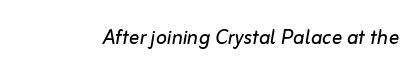
Q: Is the text bold? A: No.
Q: Is the text italic (slanted)? A: Yes, it leans right by about 10 degrees.
Q: Is the text underlined? A: No.
Q: Is the spacing between letters normal or unusually wide? A: Normal.
